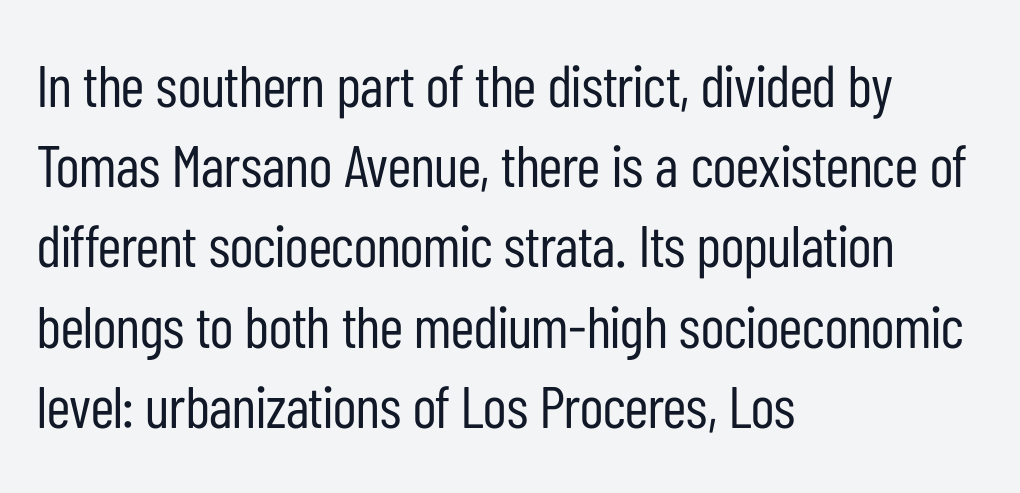
{"serif": "no", "italic": "no", "bold": "no", "weight": "regular", "width": "condensed", "stroke_contrast": "low", "x_height": "medium", "monospaced": "no", "underline": "no", "align": "left", "line_spacing": "normal", "line_spacing_ratio": 1.36, "letter_spacing": "normal", "letter_spacing_em": 0.0, "glyph_px": 59}
